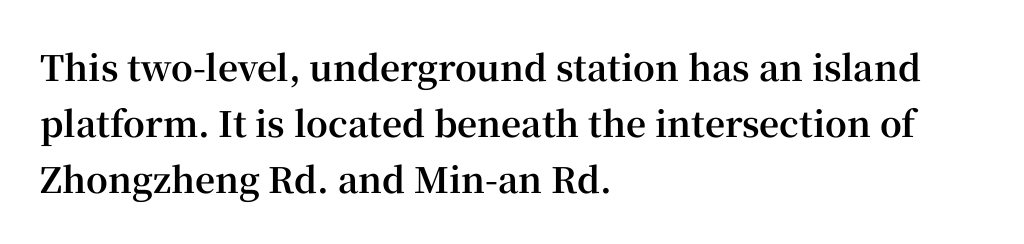
The image shows 35 px bold serif type, upright; set left-aligned, normal line spacing (1.6x), normal letter spacing, not underlined; high stroke contrast and a medium x-height.
